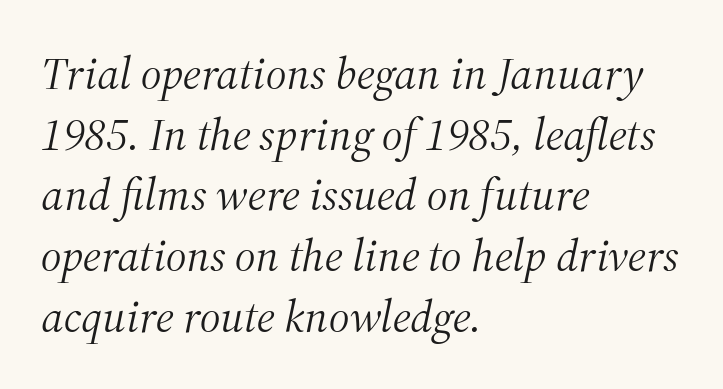
{"serif": "yes", "italic": "yes", "lean": "right", "slant_degrees": 12, "bold": "no", "weight": "light", "width": "normal", "stroke_contrast": "medium", "x_height": "medium", "monospaced": "no", "underline": "no", "align": "left", "line_spacing": "normal", "line_spacing_ratio": 1.32, "letter_spacing": "normal", "letter_spacing_em": 0.0, "glyph_px": 46}
